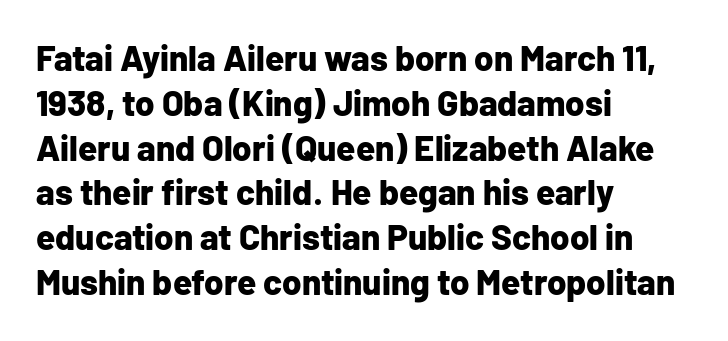
{"serif": "no", "italic": "no", "bold": "yes", "weight": "bold", "width": "normal", "stroke_contrast": "low", "x_height": "medium", "monospaced": "no", "underline": "no", "align": "left", "line_spacing": "normal", "line_spacing_ratio": 1.28, "letter_spacing": "normal", "letter_spacing_em": 0.0, "glyph_px": 35}
